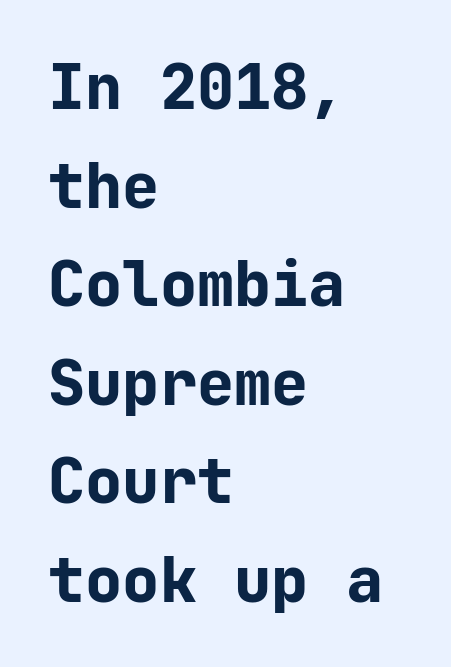
Check the space under the baseline: it is left empty. Here the glyphs are tracked normally, forming tight word shapes. Every stem runs plumb, perpendicular to the baseline. The face used here is monospaced, like something from a code editor. Which margin do the lines hug? The left one — the right edge is uneven. These lines are composed in type without serifs.
